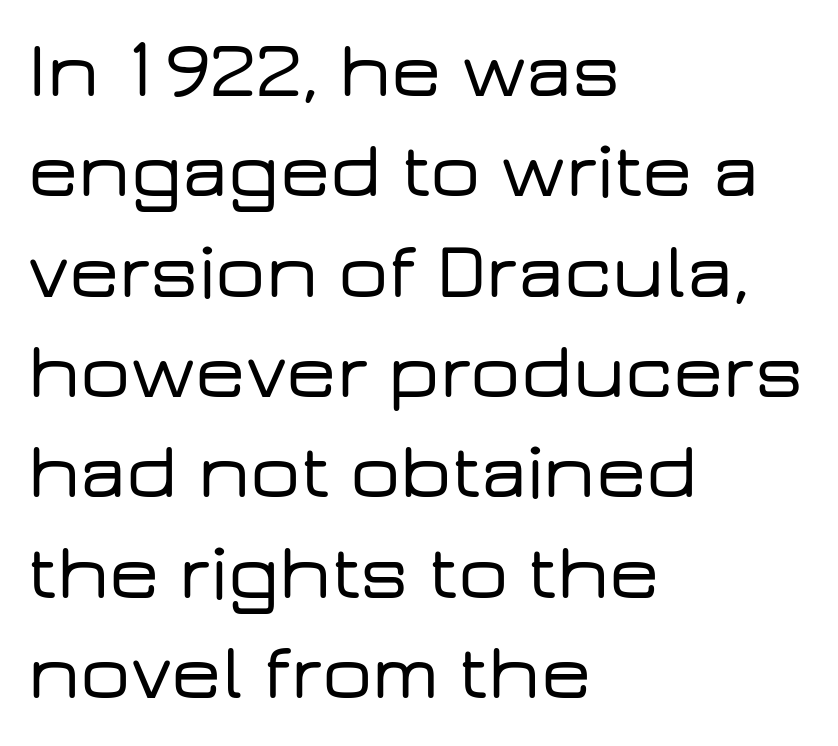
The image shows 79 px wide sans-serif type, upright; set left-aligned, normal line spacing (1.27x), normal letter spacing, not underlined; low stroke contrast and a medium x-height.
